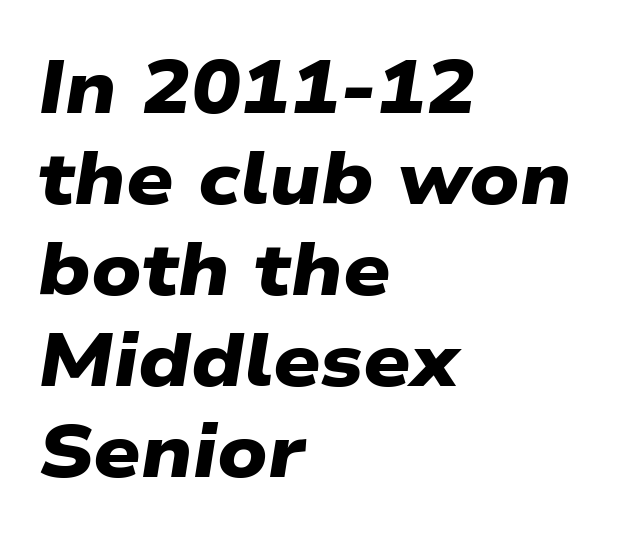
{"serif": "no", "bold": "yes", "weight": "heavy", "width": "wide", "stroke_contrast": "low", "x_height": "medium", "monospaced": "no", "underline": "no", "align": "left", "line_spacing_ratio": 1.23, "letter_spacing": "normal", "letter_spacing_em": 0.0, "glyph_px": 74}
